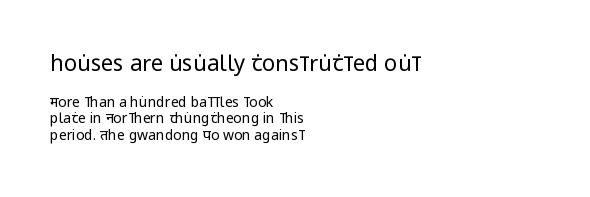
{"italic": "no", "bold": "no", "underline": "no", "align": "left", "line_spacing_ratio": 1.19, "letter_spacing": "normal", "letter_spacing_em": 0.0, "larger_block": "first", "size_ratio": 1.57, "glyph_px": 22}
